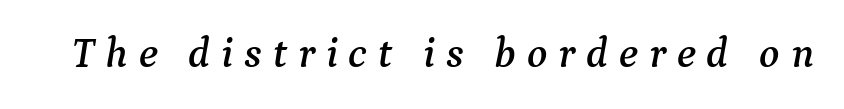
The image shows 42 px serif type, italic (leaning right); set unusually wide letter spacing (+0.26 em), not underlined; medium stroke contrast and a medium x-height.
